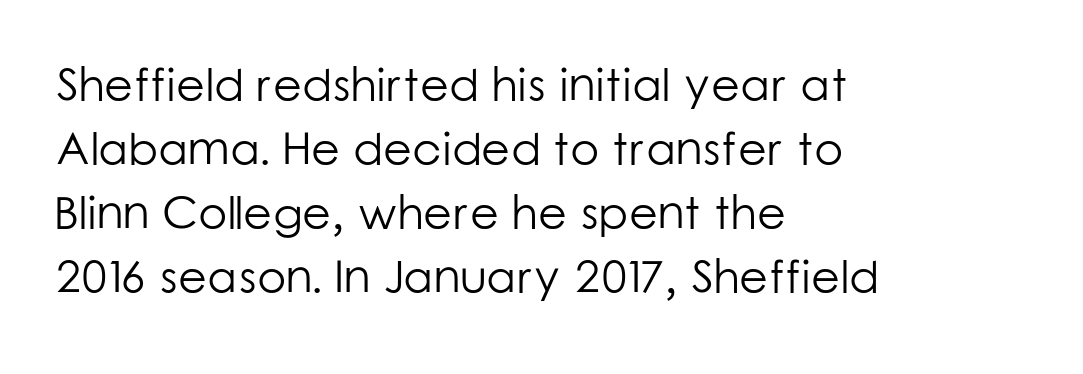
The image shows 47 px light sans-serif type, upright; set left-aligned, normal line spacing (1.36x), normal letter spacing, not underlined; low stroke contrast and a medium x-height.
